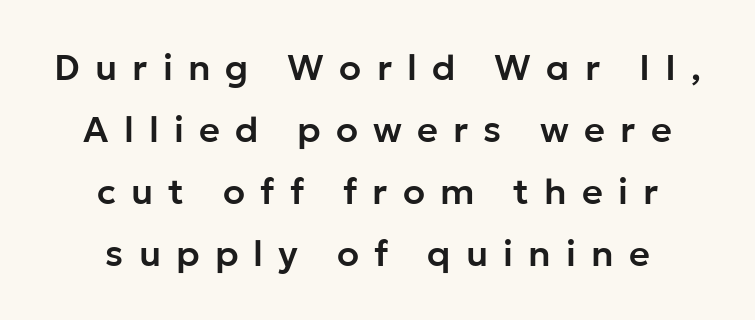
The image shows 36 px sans-serif type, upright; set centered, line spacing 1.72x, unusually wide letter spacing (+0.42 em), not underlined; low stroke contrast and a medium x-height.
